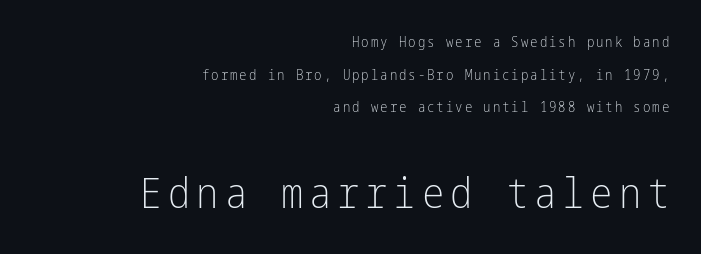
{"serif": "no", "italic": "no", "bold": "no", "weight": "light", "width": "condensed", "stroke_contrast": "low", "x_height": "medium", "underline": "no", "align": "right", "line_spacing": "loose", "line_spacing_ratio": 2.33, "larger_block": "second", "size_ratio": 3.0, "glyph_px": 42}
